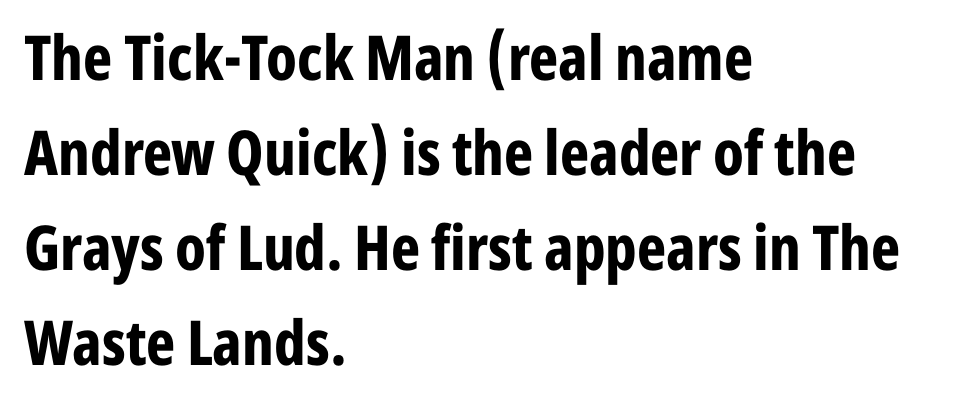
Q: Is the text bold? A: Yes.
Q: Is the text italic (slanted)? A: No, it is upright.
Q: Is the typeface a serif or a sans-serif typeface? A: Sans-serif.
Q: Is the text underlined? A: No.
Q: How is the paragraph aligned? A: Left-aligned.
Q: Is the spacing between letters normal or unusually wide? A: Normal.
Q: Is the spacing between lines tight, normal or loose? A: Normal.
Q: Width (condensed, normal, or wide)? A: Condensed.
Q: Stroke contrast? A: Low.
Q: x-height? A: Medium.
Q: Monospaced? A: No.
